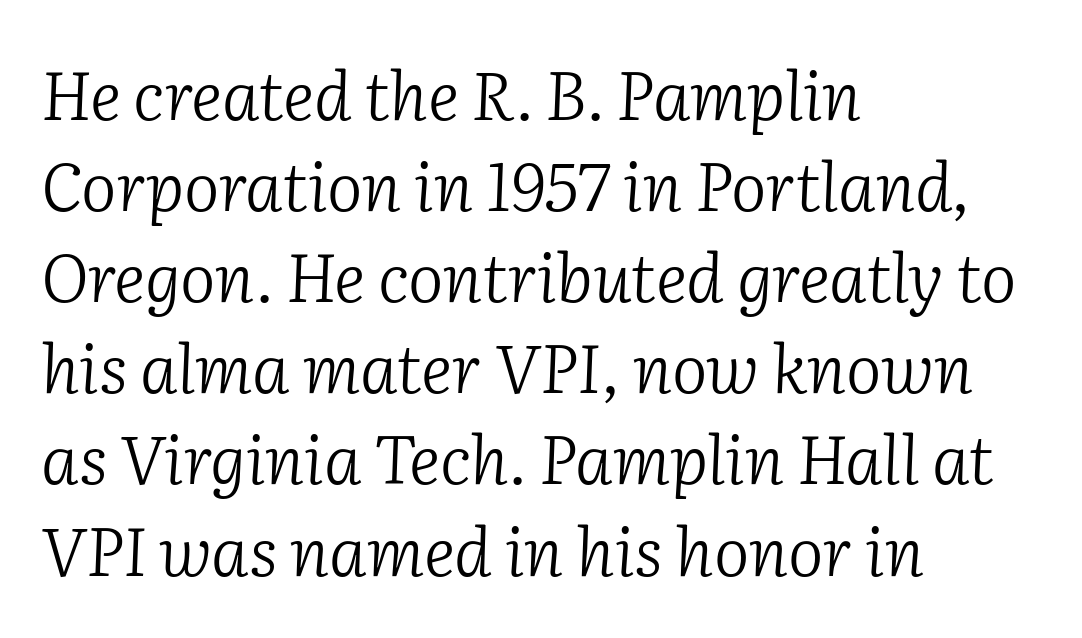
This rendering uses left alignment, leaving the right contour irregular. Compared with typical body copy, the letter spacing here is the same. The letters advance in unequal steps, a hallmark of proportional type. The specimen omits any rule beneath the text block's lines. The typesetting does not lean heavy: it is not bold. A typesetter would call this leading conventional body-copy spacing.
